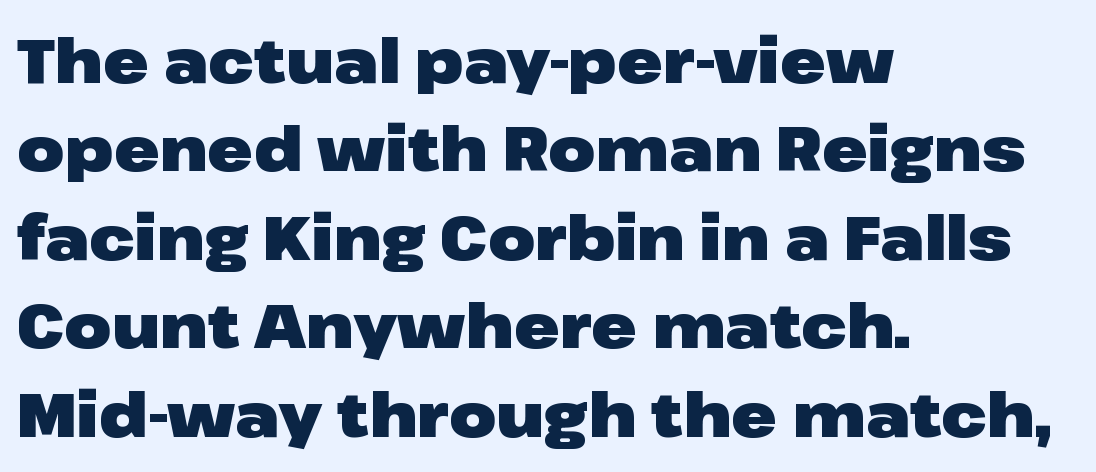
Q: Is the text bold? A: Yes.
Q: Is the text italic (slanted)? A: No, it is upright.
Q: Is the typeface a serif or a sans-serif typeface? A: Sans-serif.
Q: Is the text underlined? A: No.
Q: How is the paragraph aligned? A: Left-aligned.
Q: Is the spacing between letters normal or unusually wide? A: Normal.
Q: Is the spacing between lines tight, normal or loose? A: Normal.
Q: Width (condensed, normal, or wide)? A: Wide.
Q: Stroke contrast? A: Low.
Q: x-height? A: Medium.
Q: Monospaced? A: No.
